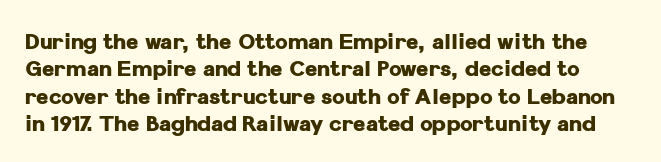
Has an underline been added? It has not. The typography opts for an upright posture over an oblique one. Reading down the column, the eye jumps a familiar distance to each next line. Letter spacing: default. Heft: maximum for text — a bold.
